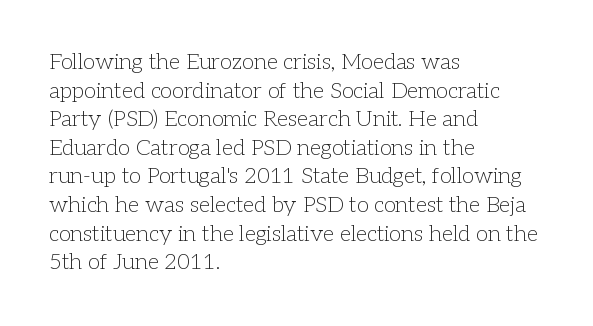
Check the space under the baseline: it is left empty. Characters follow at the spacing the type designer built in. These glyphs show unthickened strokes, regular width or finer. This is the regular roman posture of the typeface. A typesetter would call this leading conventional body-copy spacing. The compositor pushed each line to the left boundary.
